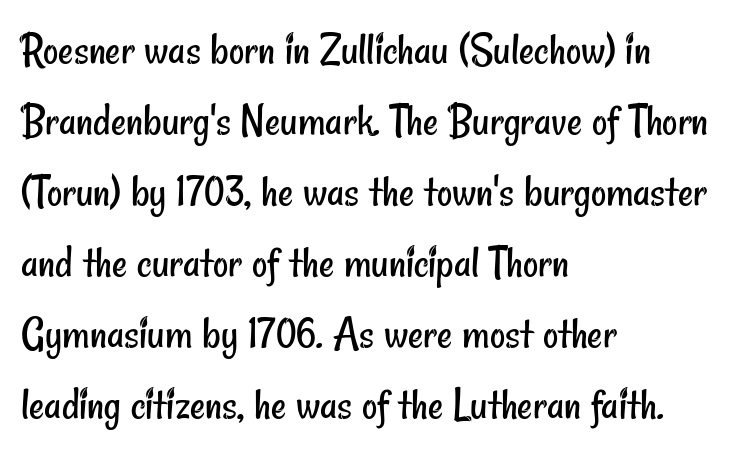
Q: Is the text bold? A: No.
Q: Is the typeface a serif or a sans-serif typeface? A: Sans-serif.
Q: Is the text underlined? A: No.
Q: How is the paragraph aligned? A: Left-aligned.
Q: Is the spacing between letters normal or unusually wide? A: Normal.
Q: Is the spacing between lines tight, normal or loose? A: Normal.
Q: Width (condensed, normal, or wide)? A: Condensed.
Q: Stroke contrast? A: Low.
Q: x-height? A: Small.
Q: Monospaced? A: No.
